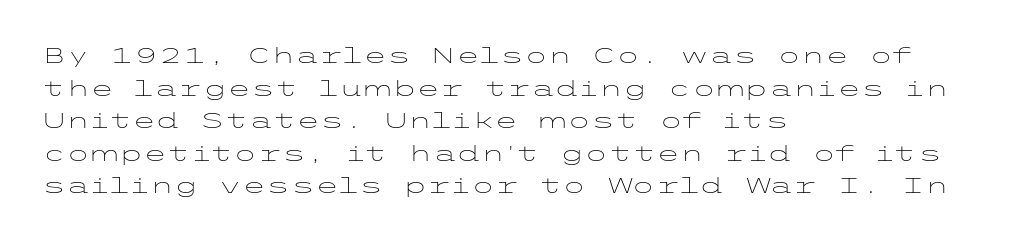
The image shows 22 px text type, upright; set left-aligned, normal line spacing (1.48x), normal letter spacing, not underlined.
